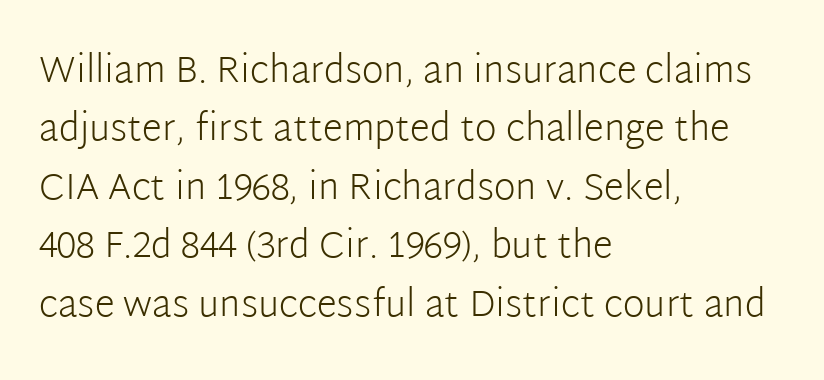
The image shows 37 px light sans-serif type, upright; set left-aligned, normal line spacing (1.58x), normal letter spacing, not underlined; low stroke contrast and a medium x-height.
